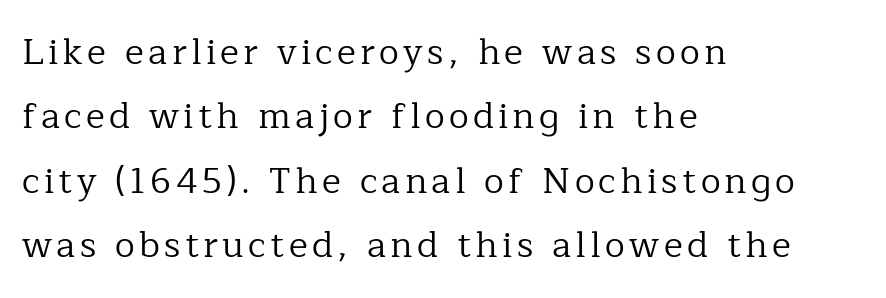
The image shows 36 px regular-weight serif type, upright; set left-aligned, line spacing 1.79x, not underlined; low stroke contrast and a medium x-height.
